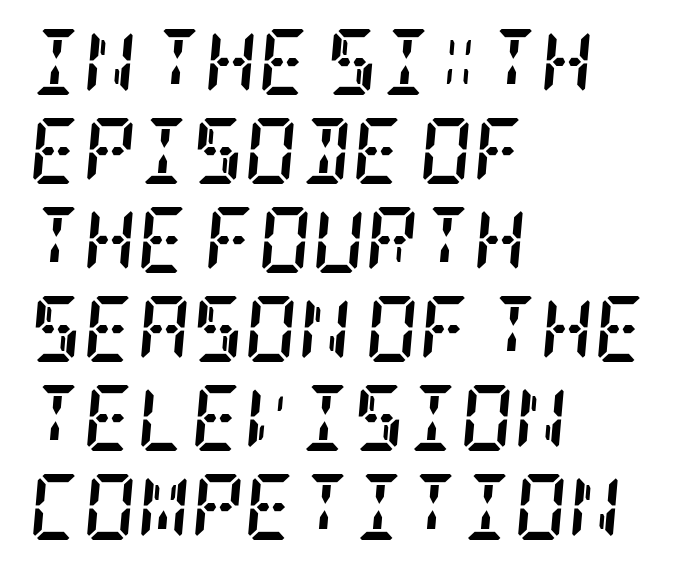
The image shows 66 px semibold, condensed serif type, italic (leaning right); set left-aligned, normal line spacing (1.35x), normal letter spacing, not underlined; low stroke contrast and a large x-height.
